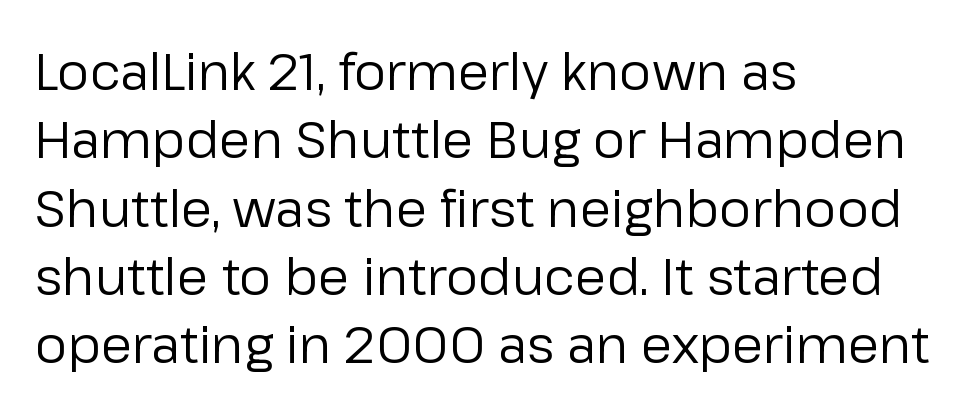
Default kerning and tracking; the words read as compact shapes. This block has exactly the height ordinary leading produces. The letters stand straight up with perfectly vertical stems. Does the copy run flush right? No — it runs flush left. The rendering uses natural spacing where letterforms have individual widths.
